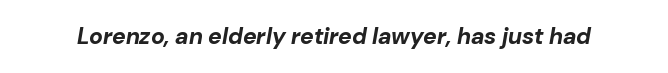
{"italic": "yes", "lean": "right", "slant_degrees": 10, "bold": "yes", "underline": "no", "letter_spacing": "normal", "letter_spacing_em": 0.0, "glyph_px": 23}
